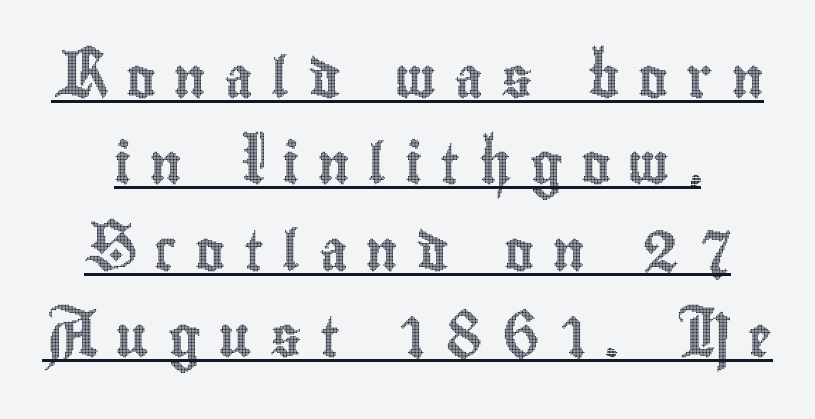
The glyphs are accompanied by a horizontal stroke just below them. Varying glyph widths throughout — classic text-font behaviour. How would I describe the line gaps? Wide and relaxed. There is plenty of visible air inserted between adjacent glyphs.
